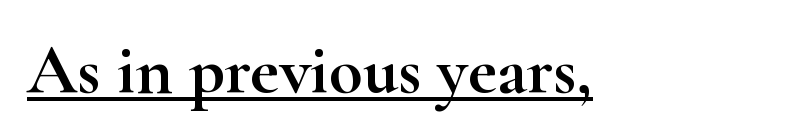
Q: Is the text italic (slanted)? A: No, it is upright.
Q: Is the typeface a serif or a sans-serif typeface? A: Serif.
Q: Is the text underlined? A: Yes.
Q: Is the spacing between letters normal or unusually wide? A: Normal.
Q: Width (condensed, normal, or wide)? A: Wide.
Q: Stroke contrast? A: High.
Q: x-height? A: Small.
Q: Monospaced? A: No.
